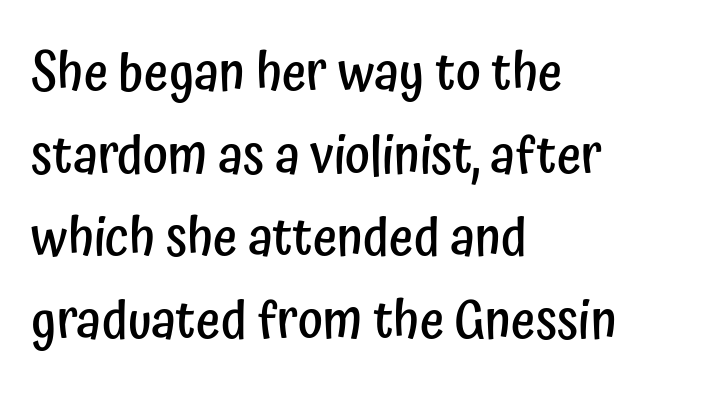
The image shows 53 px semibold, condensed sans-serif type, upright; set left-aligned, normal line spacing (1.56x), normal letter spacing, not underlined; low stroke contrast and a medium x-height.
